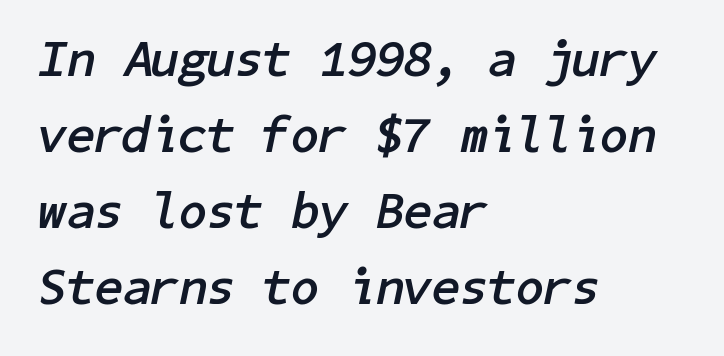
Q: Is the text bold? A: Yes.
Q: Is the text italic (slanted)? A: Yes, it leans right by about 11 degrees.
Q: Is the text underlined? A: No.
Q: How is the paragraph aligned? A: Left-aligned.
Q: Is the spacing between letters normal or unusually wide? A: Normal.
Q: Is the spacing between lines tight, normal or loose? A: Normal.
Q: Width (condensed, normal, or wide)? A: Normal.
Q: Stroke contrast? A: Low.
Q: x-height? A: Medium.
